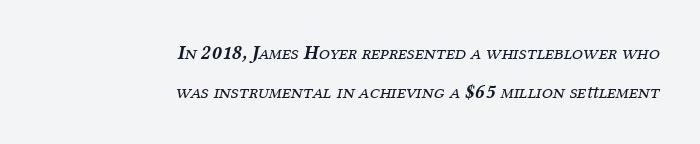
The rendering uses a large line-height, opening up the rows. Letters have the restrained weight of plain body copy at most. Which margin do the lines hug? The right one — the left edge is uneven. Honestly, the letter spacing is just normal — you wouldn't notice it. Tall strokes in this sample are angled rather than plumb. The passage shown is not underscored anywhere.
